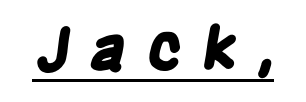
{"serif": "no", "bold": "yes", "weight": "bold", "width": "condensed", "stroke_contrast": "low", "x_height": "large", "monospaced": "no", "underline": "yes", "letter_spacing": "wide", "letter_spacing_em": 0.34, "glyph_px": 59}
